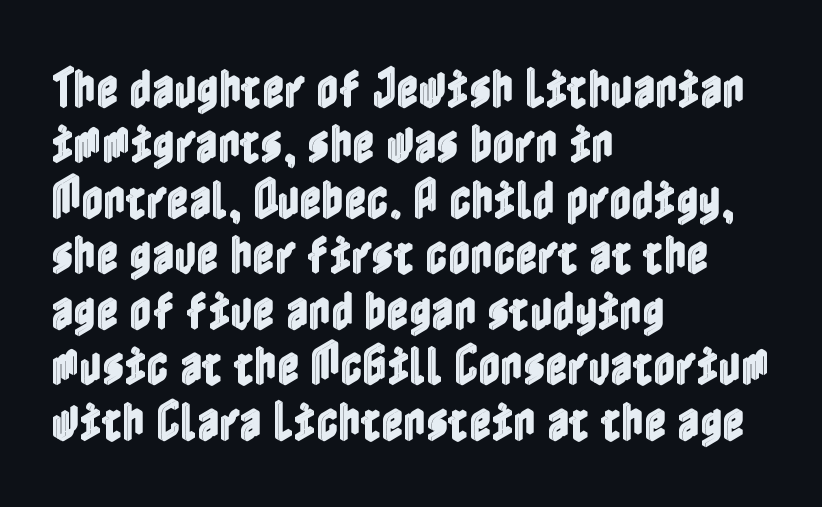
{"italic": "no", "width": "condensed", "x_height": "medium", "underline": "no", "align": "left", "line_spacing": "normal", "line_spacing_ratio": 1.29, "letter_spacing": "normal", "letter_spacing_em": 0.0, "glyph_px": 43}
